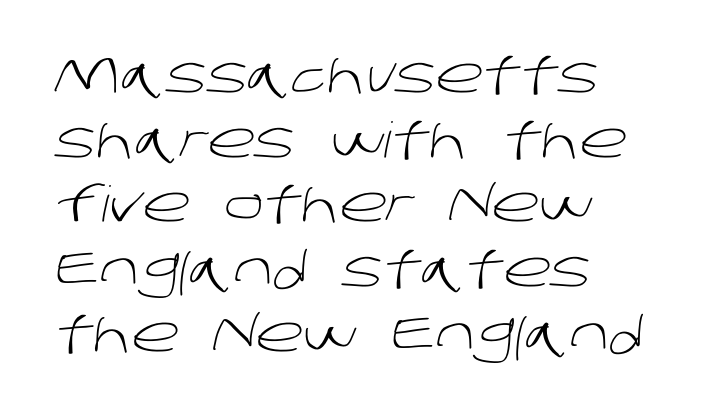
Weight: in the light-to-regular range. Type style note: lacks serifs. Rule under the text: the space is simply empty. This block has exactly the height ordinary leading produces.
